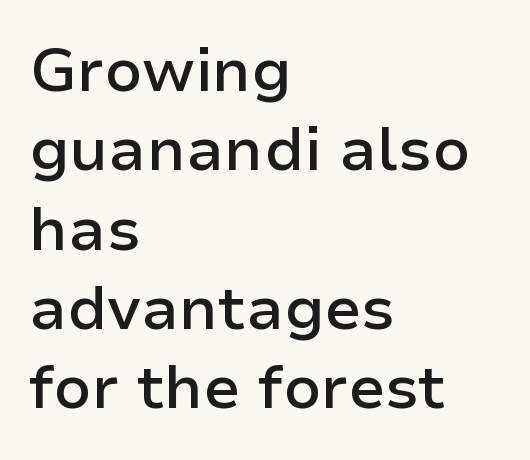
One glance says typical: line gaps are just what's usual. The specimen reads as upright at a glance. Weight check: semibold — heavier than regular, not quite bold. Glance below the letters and you will spot only blank space. This sample uses a sans-serif face.
